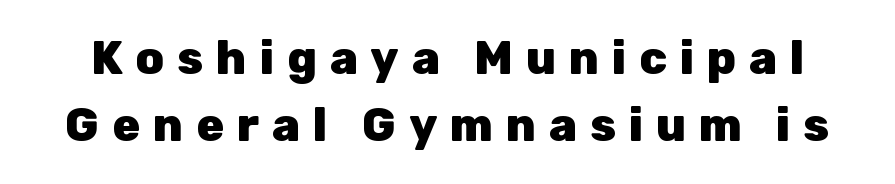
Pretty heavy lettering here — definitely bold. The specimen omits any rule beneath the text block's lines. These lines have a slow, spaced-out rhythm from letter to letter. The letters stand upright; this is a roman face. This rendering employs a face without finishing strokes, i.e., a sans-serif. One glance says typical: line gaps are just what's usual.
